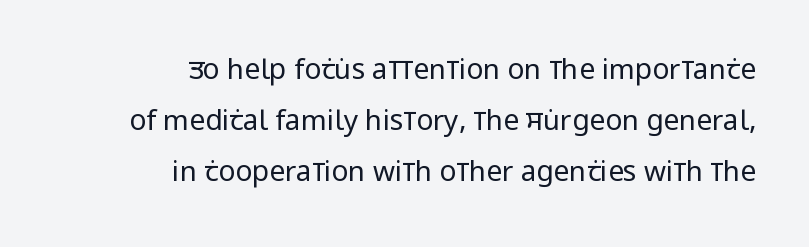
Varying glyph widths throughout — classic text-font behaviour. Layout note: lines flush right. The string is rendered with underlining switched off. The letters sit at their default tracking, neither squeezed nor spread. No extra ink here — the face is not bold. The letters carry no serifs — their stems end cleanly without finishing strokes.
